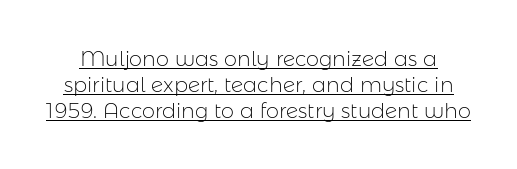
What decoration does the sample have? An underline. On a weight scale, this lands at 450 or below. Observe the ordinary spacing: letters are neighbours, not strangers. Italic: no, the glyphs are upright roman.
